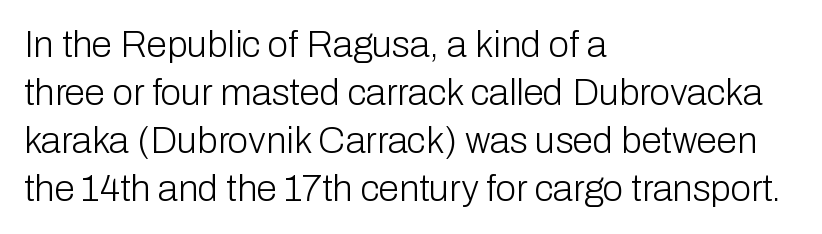
{"serif": "no", "italic": "no", "bold": "no", "weight": "light", "width": "normal", "stroke_contrast": "low", "x_height": "medium", "monospaced": "no", "underline": "no", "align": "left", "line_spacing": "normal", "line_spacing_ratio": 1.3, "letter_spacing": "normal", "letter_spacing_em": 0.0, "glyph_px": 37}
